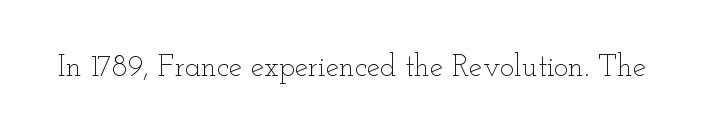
This is the regular roman posture of the typeface. Spacing verdict: proportional, widths tailored to each character. Nobody touched the tracking dial on this one. A bare baseline throughout the passage. Weight: not bold — regular or lighter.
